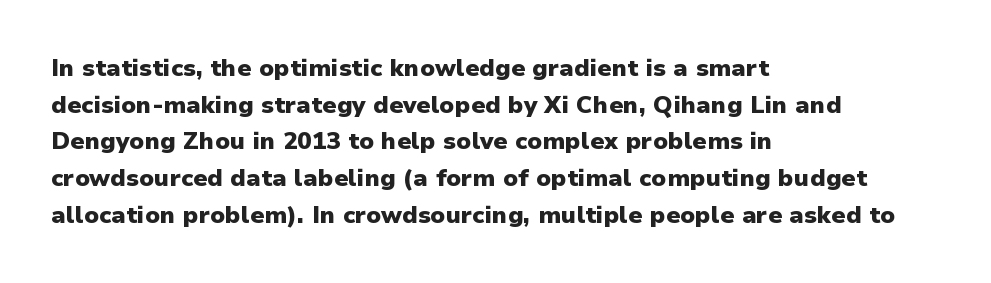
A typesetter would call this zero additional tracking. The letters stand upright; this is a roman face. Regular leading. The passage is arranged the way most books set body copy — flush left. Rule under the text: the space is simply empty. Strokes here are thick enough to call this a true bold.
